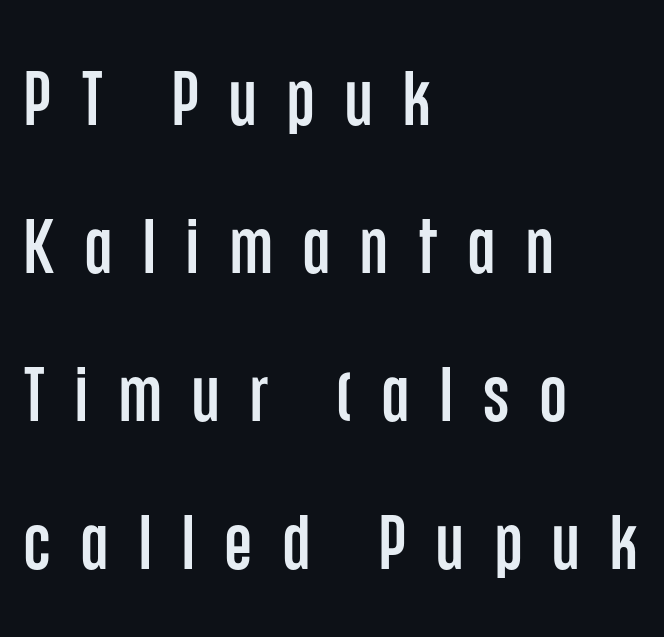
The text was rendered using a sans face with plain stroke endings. Observe the wide spacing: letters keep a clear distance from each other. The lines in this sample share a left origin and differ only in where they stop. Each letter keeps its own natural width here, so spacing adapts to shape. How would I describe the line gaps? Wide and relaxed. This is the regular roman posture of the typeface.
